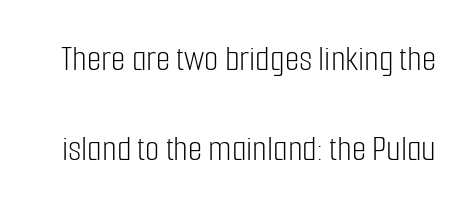
The image shows 37 px light, condensed sans-serif type, upright; set loose line spacing (2.43x), normal letter spacing, not underlined; low stroke contrast and a medium x-height.
